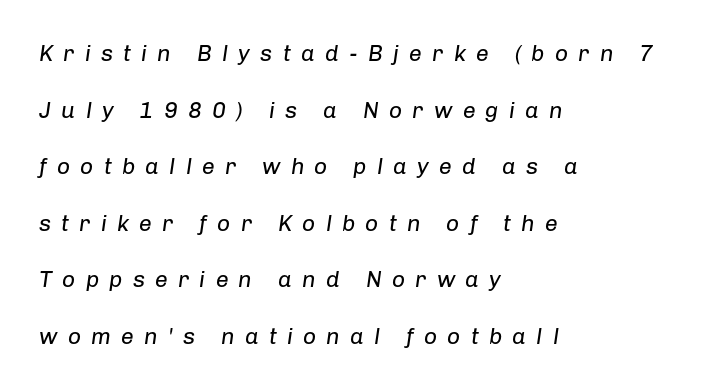
The image shows 23 px text type, italic (leaning right); set left-aligned, loose line spacing (2.46x), unusually wide letter spacing (+0.44 em), not underlined.
